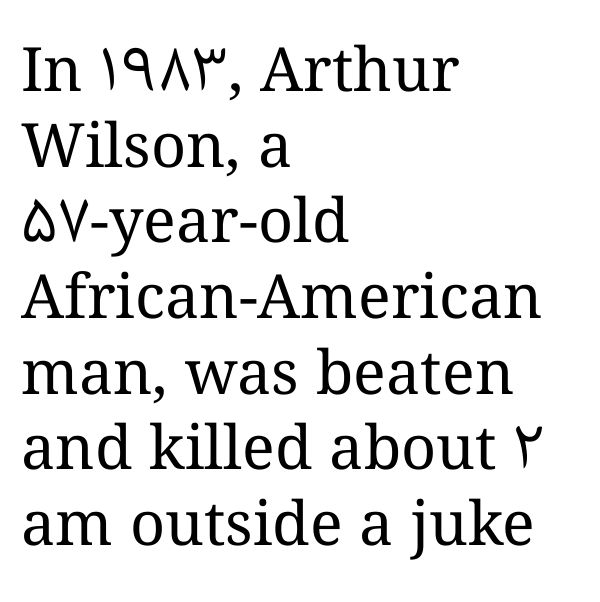
{"italic": "no", "bold": "no", "weight": "regular", "width": "normal", "stroke_contrast": "medium", "x_height": "medium", "monospaced": "no", "underline": "no", "align": "left", "line_spacing_ratio": 1.24, "letter_spacing": "normal", "letter_spacing_em": 0.0, "glyph_px": 61}
